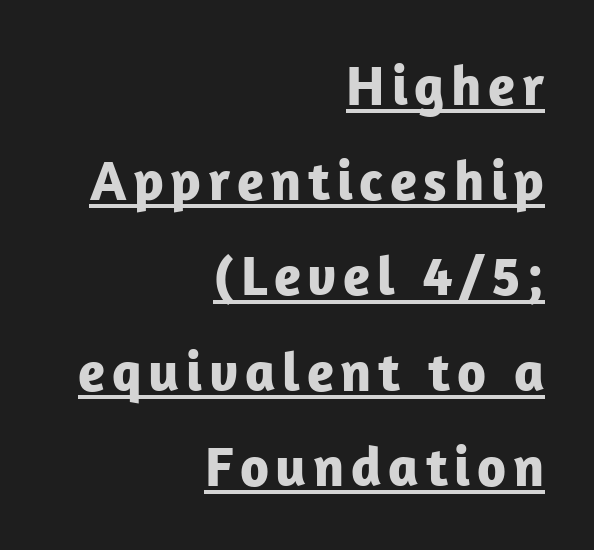
The letters advance in unequal steps, a hallmark of proportional type. Rows of type keep a routine distance in the vertical direction. Honestly, the underline is the first thing you notice here. The glyphs in this specimen are sans serif.
